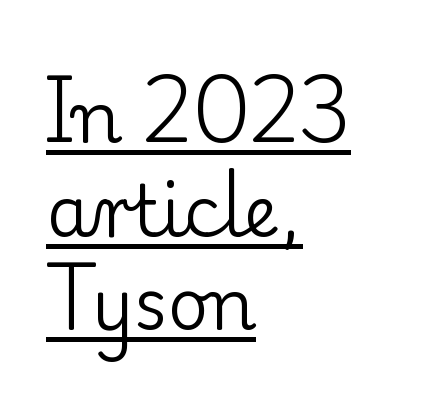
The image shows 71 px regular-weight serif type, upright; set left-aligned, normal line spacing (1.32x), normal letter spacing, underlined; low stroke contrast and a small x-height.
